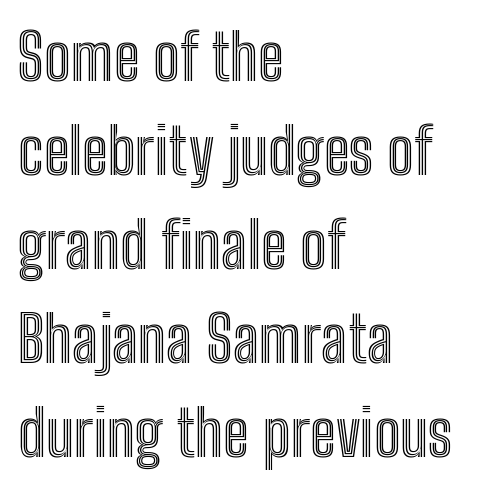
Q: Is the text italic (slanted)? A: No, it is upright.
Q: Is the text underlined? A: No.
Q: How is the paragraph aligned? A: Left-aligned.
Q: Is the spacing between letters normal or unusually wide? A: Normal.
Q: Is the spacing between lines tight, normal or loose? A: Normal.
Q: Width (condensed, normal, or wide)? A: Condensed.
Q: x-height? A: Medium.
Q: Monospaced? A: No.
